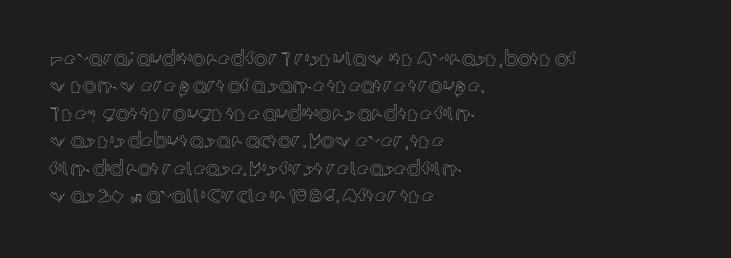
The image shows 20 px text type, upright; set left-aligned, normal line spacing (1.37x), normal letter spacing, not underlined.
